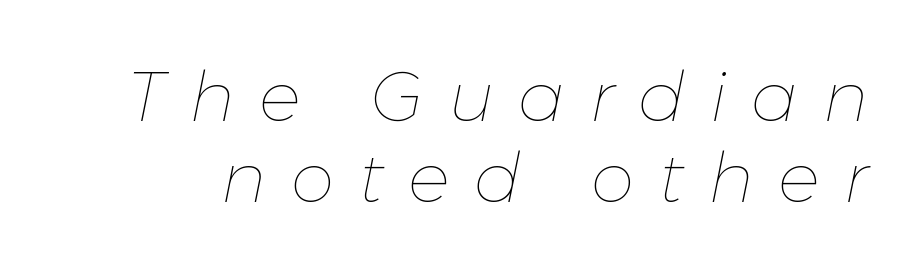
Q: Is the text bold? A: No.
Q: Is the text italic (slanted)? A: Yes, it leans right by about 11 degrees.
Q: Is the text underlined? A: No.
Q: Is the spacing between letters normal or unusually wide? A: Unusually wide.
Q: Width (condensed, normal, or wide)? A: Normal.
Q: Stroke contrast? A: Low.
Q: x-height? A: Medium.
Q: Monospaced? A: No.
